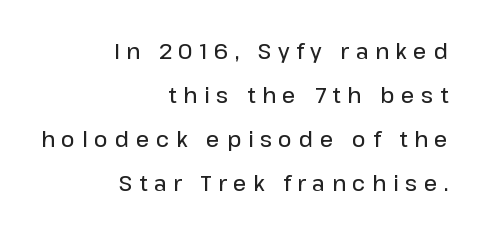
{"italic": "no", "bold": "semi", "underline": "no", "align": "right", "line_spacing": "loose", "line_spacing_ratio": 2.09, "letter_spacing": "wide", "letter_spacing_em": 0.32, "glyph_px": 21}
